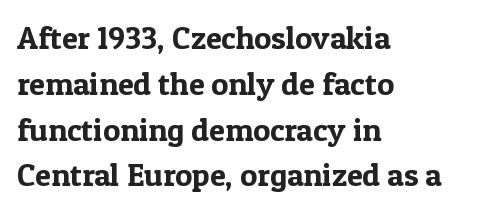
{"serif": "yes", "italic": "no", "width": "normal", "x_height": "medium", "monospaced": "no", "underline": "no", "align": "left", "line_spacing": "normal", "line_spacing_ratio": 1.43, "letter_spacing": "normal", "letter_spacing_em": 0.0, "glyph_px": 32}
